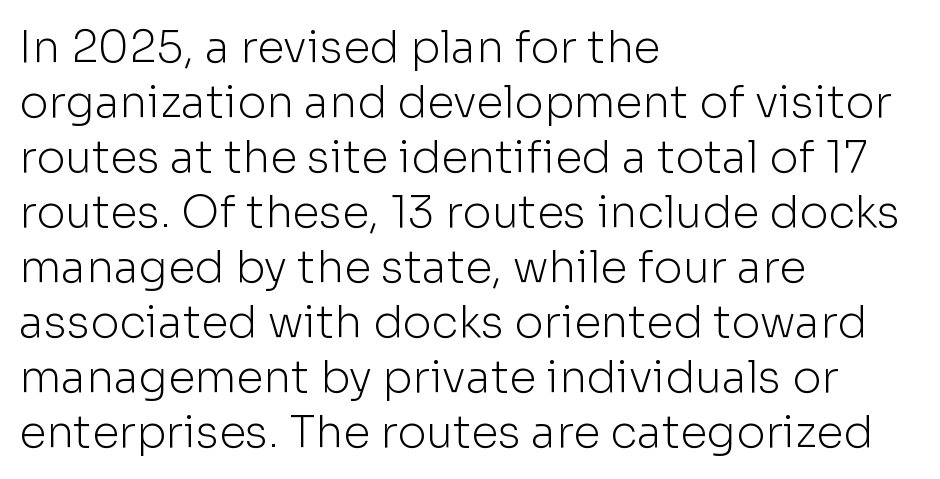
{"serif": "no", "italic": "no", "bold": "no", "weight": "light", "width": "normal", "stroke_contrast": "low", "x_height": "medium", "monospaced": "no", "underline": "no", "align": "left", "line_spacing": "normal", "line_spacing_ratio": 1.25, "letter_spacing": "normal", "letter_spacing_em": 0.0, "glyph_px": 44}
